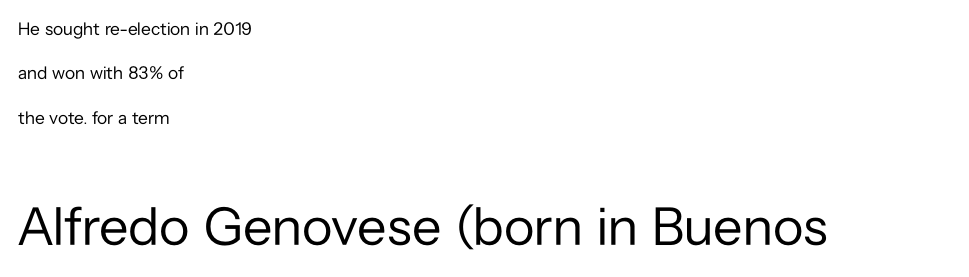
Q: Is the text bold? A: No.
Q: Is the text italic (slanted)? A: No, it is upright.
Q: Is the typeface a serif or a sans-serif typeface? A: Sans-serif.
Q: Is the text underlined? A: No.
Q: How is the paragraph aligned? A: Left-aligned.
Q: Is the spacing between letters normal or unusually wide? A: Normal.
Q: Is the spacing between lines tight, normal or loose? A: Loose.
Q: Which block of text is set in a larger size, the first (top) or the second (bottom)? A: The second (bottom) one.
Q: Width (condensed, normal, or wide)? A: Normal.
Q: Stroke contrast? A: Low.
Q: x-height? A: Medium.
Q: Monospaced? A: No.
